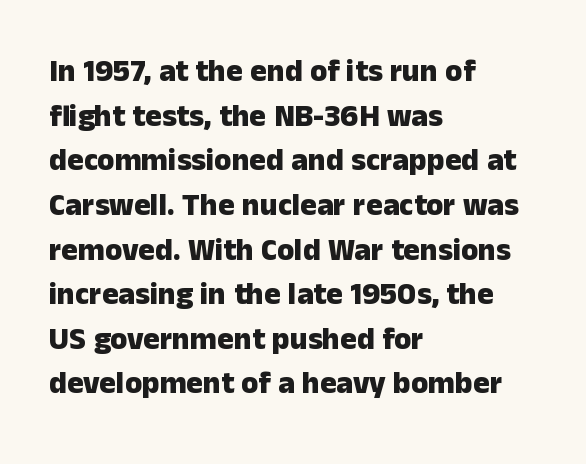
Ordinary non-slanted type is in use. Each letter keeps its own natural width here, so spacing adapts to shape. The foot of each line stays bare and open. Every row of glyphs begins at an identical x-position on the left. Typesetter's note: full bold, strokes at maximum text heaviness. Each letter's strokes conclude bluntly, with no projecting serifs.
